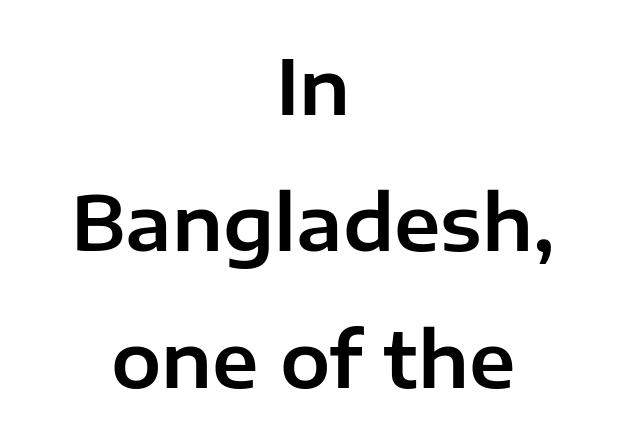
Every character sits straight up, as roman type does. Observe the ordinary spacing: letters are neighbours, not strangers. Descenders hang freely into open space. Do the characters align in a grid? No, the font is proportional.
